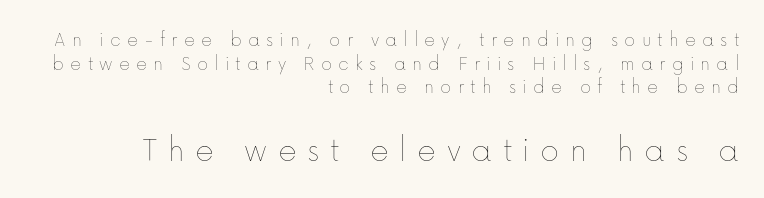
The image shows 36 px thin type, upright; set right-aligned, tight line spacing (1.13x), unusually wide letter spacing (+0.29 em), not underlined; the second (bottom) block is 1.71x larger; low stroke contrast and a medium x-height.
